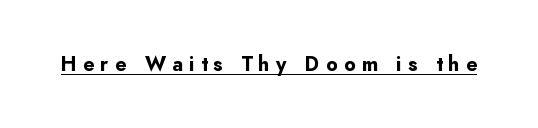
{"italic": "no", "bold": "yes", "underline": "yes", "letter_spacing": "wide", "letter_spacing_em": 0.31, "glyph_px": 20}
